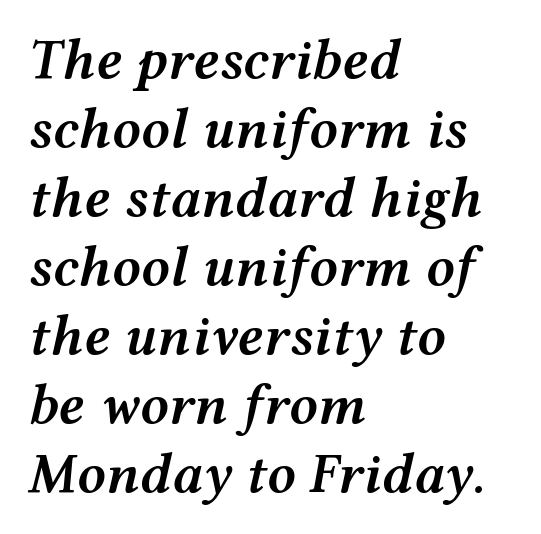
Has an underline been added? It has not. Style check: oblique. The compositor pushed each line to the left boundary. Each word holds together tightly as a unit, with standard inter-letter gaps.
